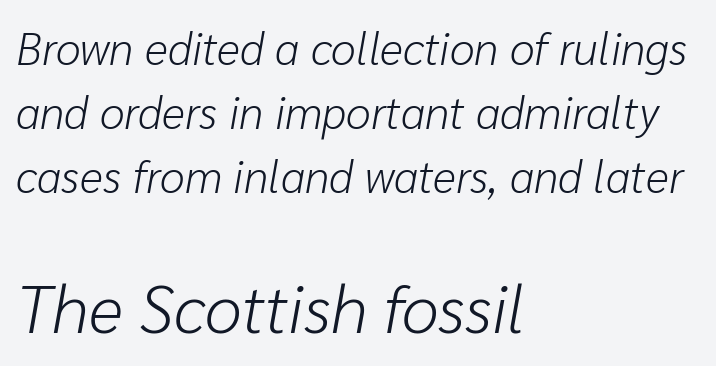
The image shows 67 px light type, italic (leaning right); set left-aligned, normal line spacing (1.42x), normal letter spacing, not underlined; the second (bottom) block is 1.49x larger; low stroke contrast and a medium x-height.
